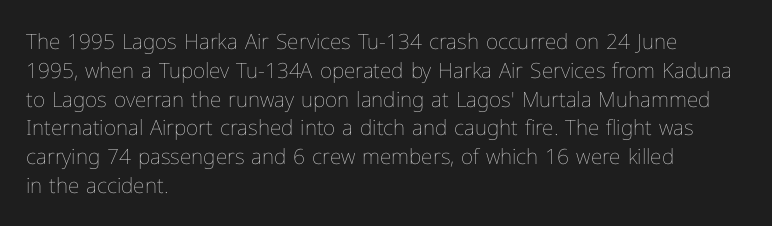
Each new line begins a customary step beneath the previous one. Stems here are at most as thick as an everyday book face. Words appear dense and cohesive because spacing is normal. Descenders hang freely into open space. The axis of the letterforms is exactly vertical.
